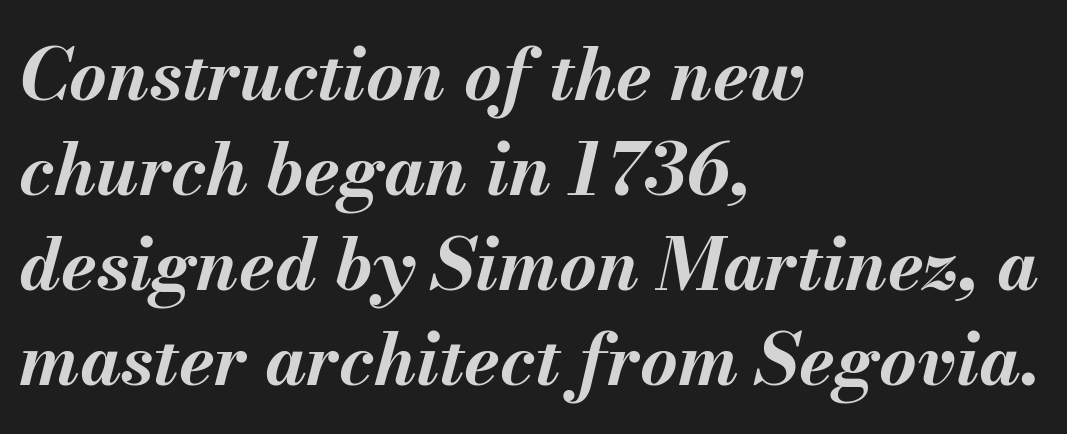
{"italic": "yes", "lean": "right", "slant_degrees": 13, "bold": "yes", "weight": "bold", "width": "normal", "stroke_contrast": "medium", "x_height": "small", "monospaced": "no", "underline": "no", "align": "left", "line_spacing": "normal", "line_spacing_ratio": 1.32, "letter_spacing": "normal", "letter_spacing_em": 0.0, "glyph_px": 72}
